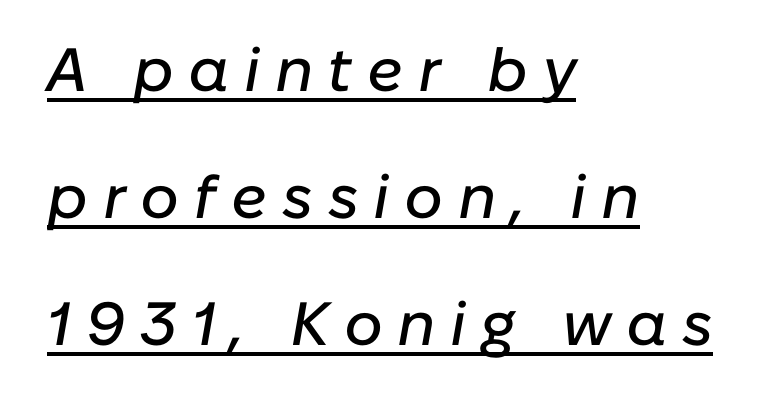
{"italic": "yes", "lean": "right", "slant_degrees": 10, "width": "normal", "stroke_contrast": "low", "x_height": "medium", "monospaced": "no", "underline": "yes", "align": "left", "line_spacing": "loose", "line_spacing_ratio": 2.08, "letter_spacing": "wide", "letter_spacing_em": 0.24, "glyph_px": 61}
